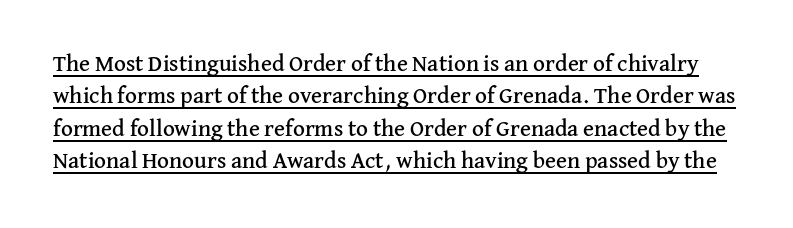
Q: Is the text italic (slanted)? A: No, it is upright.
Q: Is the text underlined? A: Yes.
Q: Is the spacing between letters normal or unusually wide? A: Normal.
Q: Is the spacing between lines tight, normal or loose? A: Normal.
